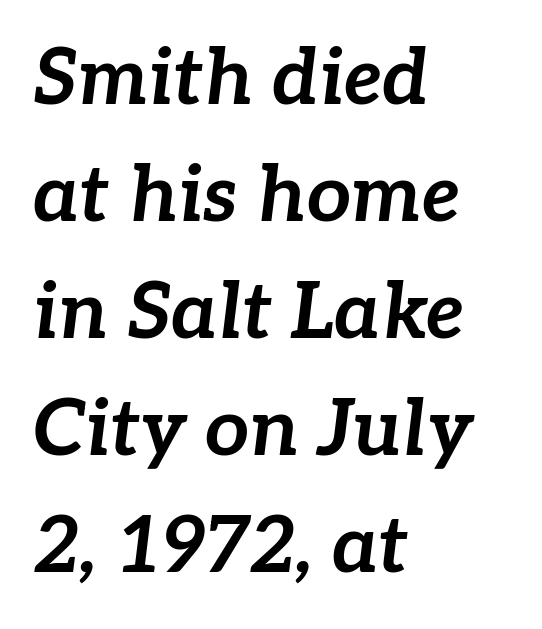
The image shows 78 px bold type, italic (leaning right); set left-aligned, normal line spacing (1.5x), normal letter spacing, not underlined; low stroke contrast and a medium x-height.
